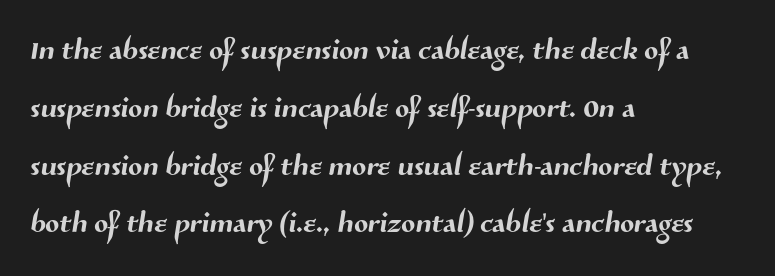
The image shows 41 px sans-serif type; set left-aligned, normal line spacing (1.41x), normal letter spacing, not underlined; medium stroke contrast and a medium x-height.
